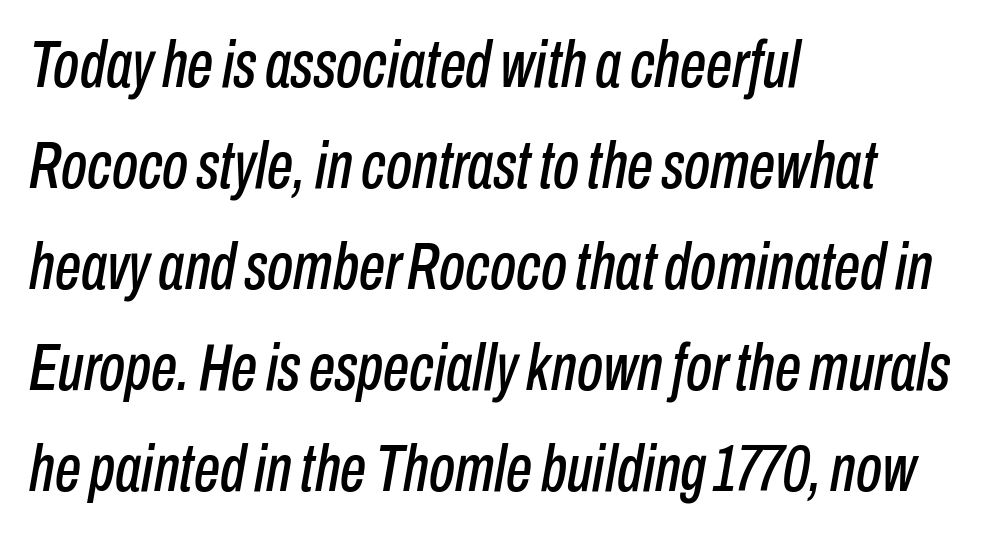
{"italic": "yes", "lean": "right", "slant_degrees": 10, "width": "condensed", "stroke_contrast": "low", "x_height": "medium", "monospaced": "no", "underline": "no", "align": "left", "line_spacing": "normal", "line_spacing_ratio": 1.53, "letter_spacing": "normal", "letter_spacing_em": 0.0, "glyph_px": 66}
